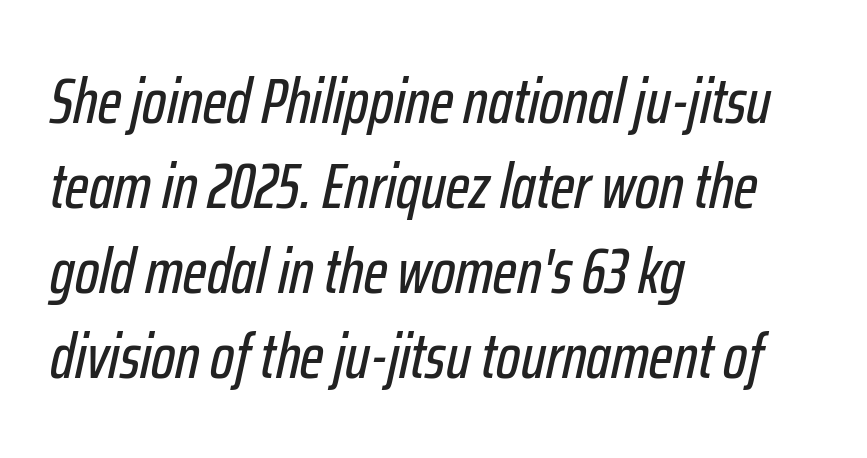
Descenders are the only things crossing below the line. The letters advance in unequal steps, a hallmark of proportional type. Quick note: italic. Look at the tracking — it's just the regular setting, nothing added. One-word summary of the alignment: left. The rows are spaced the way most documents space them.
